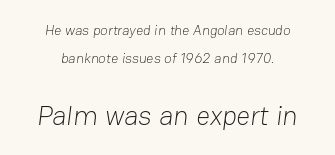
The designer dialed line spacing up above the default. The weight tops out at a normal text grade. Size contrast runs from small at the top to large at the bottom. Anything drawn beneath the words? Only blank space. Which margin do the lines hug? Neither — every line sits in the middle.
